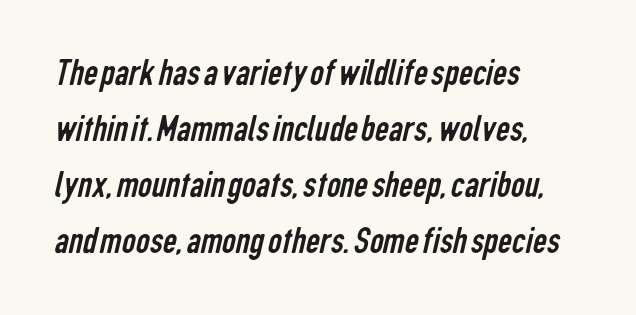
The image shows 39 px regular-weight, condensed sans-serif type; set left-aligned, normal line spacing (1.44x), normal letter spacing, not underlined; low stroke contrast and a medium x-height.
